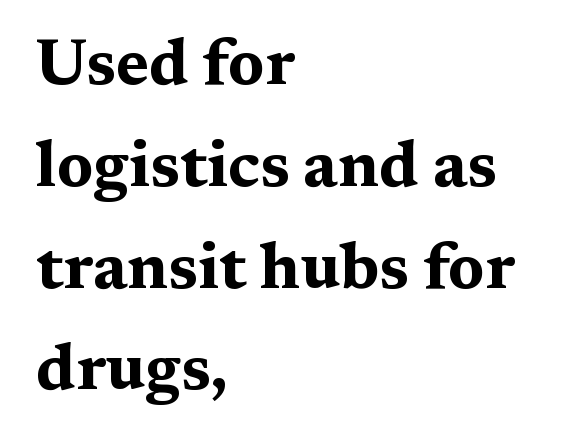
The lettering stays uniformly vertical, giving the passage a roman look. A full-strength bold gives these letters their thick strokes. Rule under the text: the space is simply empty. The letters advance in unequal steps, a hallmark of proportional type. Reading down the block, your eye returns to a fixed left position each line.
